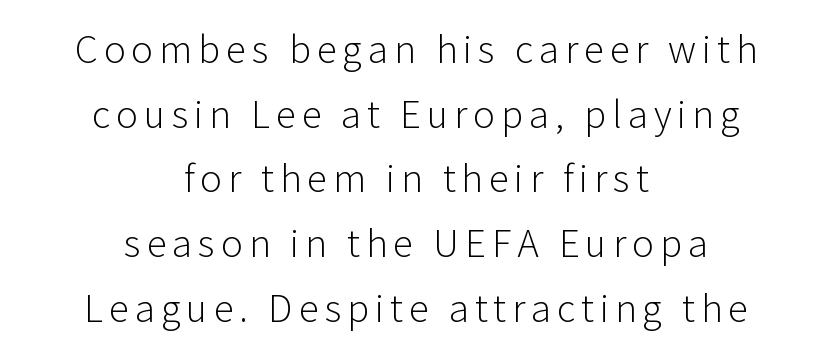
Q: Is the text bold? A: No.
Q: Is the text italic (slanted)? A: No, it is upright.
Q: Is the typeface a serif or a sans-serif typeface? A: Sans-serif.
Q: Is the text underlined? A: No.
Q: How is the paragraph aligned? A: Centered.
Q: Width (condensed, normal, or wide)? A: Normal.
Q: Stroke contrast? A: Low.
Q: x-height? A: Medium.
Q: Monospaced? A: No.
